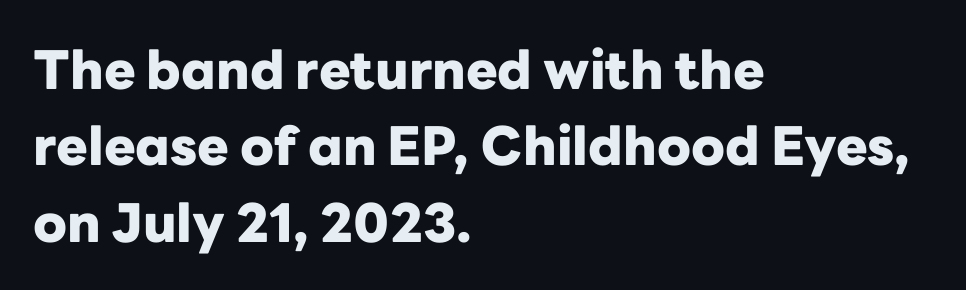
The image shows 53 px heavy sans-serif type, upright; set left-aligned, normal line spacing (1.44x), normal letter spacing, not underlined; low stroke contrast and a medium x-height.
